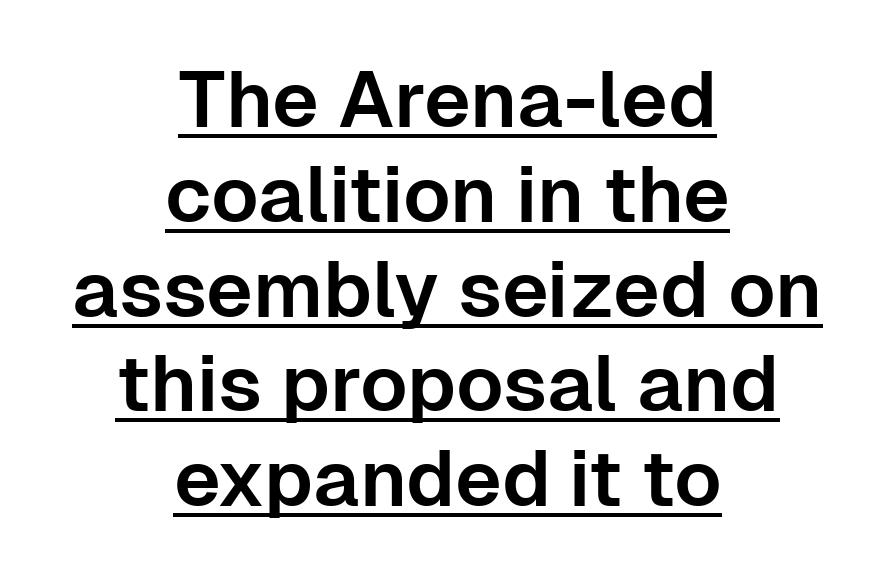
Q: Is the text italic (slanted)? A: No, it is upright.
Q: Is the typeface a serif or a sans-serif typeface? A: Sans-serif.
Q: Is the text underlined? A: Yes.
Q: How is the paragraph aligned? A: Centered.
Q: Is the spacing between letters normal or unusually wide? A: Normal.
Q: Width (condensed, normal, or wide)? A: Normal.
Q: Stroke contrast? A: Low.
Q: x-height? A: Medium.
Q: Monospaced? A: No.
